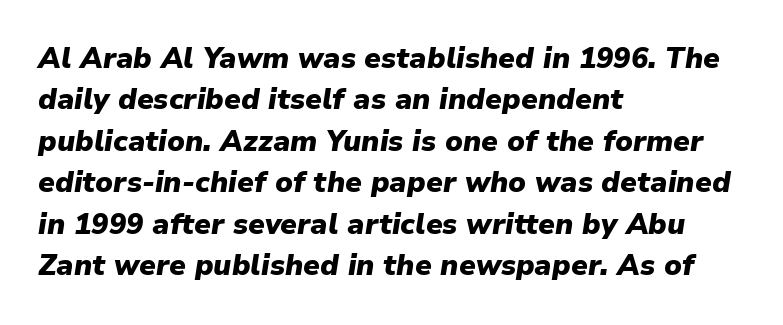
The rendering uses natural spacing where letterforms have individual widths. What weight is shown? A full bold with thick strokes. Caption: standard tracking, unaltered. The lines sit at an ordinary, default distance from one another.
